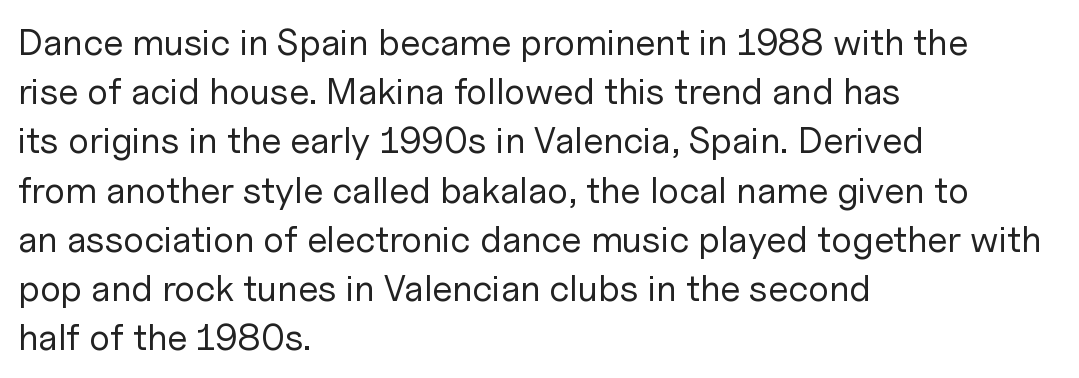
{"serif": "no", "italic": "no", "bold": "no", "weight": "regular", "width": "normal", "stroke_contrast": "low", "x_height": "medium", "monospaced": "no", "underline": "no", "align": "left", "line_spacing": "normal", "line_spacing_ratio": 1.33, "letter_spacing": "normal", "letter_spacing_em": 0.0, "glyph_px": 37}
